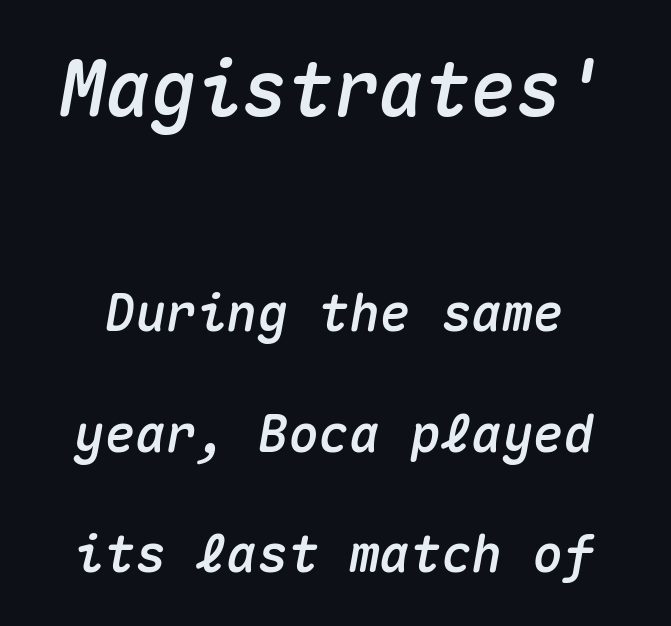
The image shows 76 px text type, italic (leaning right), monospaced; set loose line spacing (2.36x), normal letter spacing, not underlined; the first (top) block is 1.49x larger; medium stroke contrast and a medium x-height.
